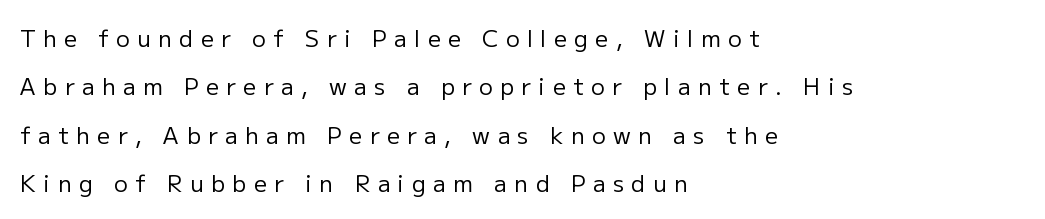
The lines are quadded left. The space between consecutive lines is lavish. The type sits square on the baseline with zero lean. Any mark beneath the type? The region is blank. Weight class: somewhere from thin through regular.
